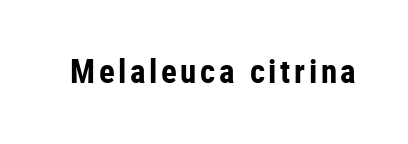
{"serif": "no", "italic": "no", "bold": "yes", "weight": "bold", "width": "condensed", "stroke_contrast": "low", "x_height": "medium", "monospaced": "no", "underline": "no", "glyph_px": 33}
